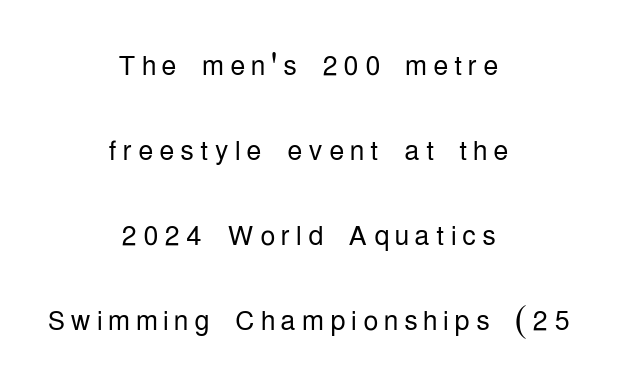
{"serif": "no", "italic": "no", "bold": "no", "weight": "light", "width": "condensed", "stroke_contrast": "low", "x_height": "medium", "monospaced": "no", "underline": "no", "align": "center", "line_spacing": "loose", "line_spacing_ratio": 2.24, "glyph_px": 38}
